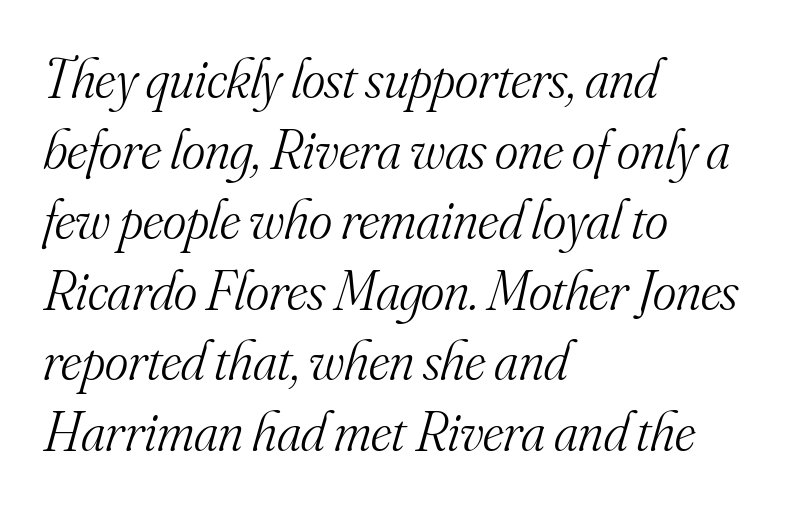
{"serif": "yes", "italic": "yes", "lean": "right", "slant_degrees": 16, "bold": "no", "weight": "light", "width": "normal", "stroke_contrast": "medium", "x_height": "small", "monospaced": "no", "underline": "no", "align": "left", "line_spacing": "normal", "line_spacing_ratio": 1.26, "letter_spacing": "normal", "letter_spacing_em": 0.0, "glyph_px": 56}
